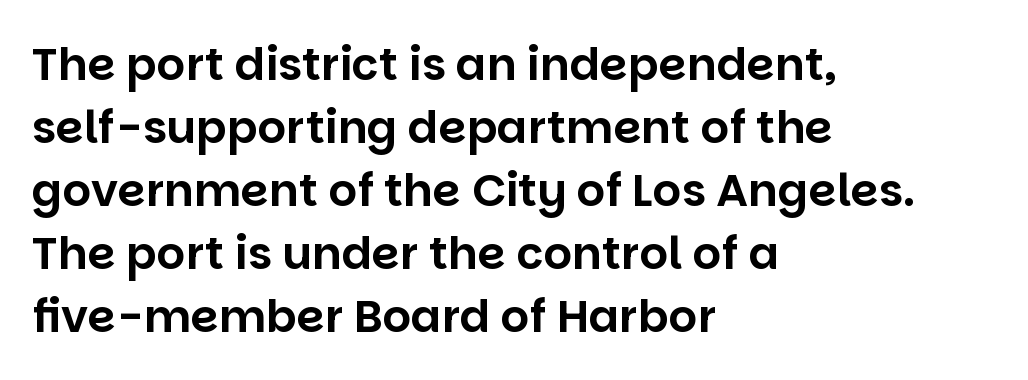
{"serif": "no", "italic": "no", "width": "normal", "stroke_contrast": "low", "x_height": "large", "monospaced": "no", "underline": "no", "align": "left", "line_spacing": "normal", "line_spacing_ratio": 1.4, "letter_spacing": "normal", "letter_spacing_em": 0.0, "glyph_px": 45}
